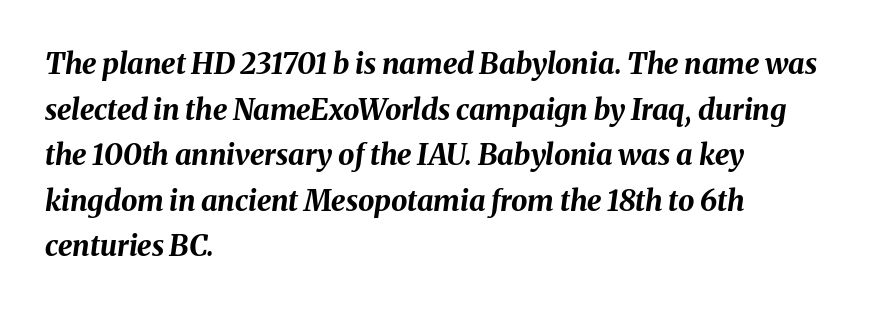
{"italic": "yes", "lean": "right", "slant_degrees": 8, "bold": "yes", "weight": "bold", "width": "normal", "stroke_contrast": "medium", "x_height": "medium", "monospaced": "no", "underline": "no", "align": "left", "line_spacing": "normal", "line_spacing_ratio": 1.57, "letter_spacing": "normal", "letter_spacing_em": 0.0, "glyph_px": 29}
